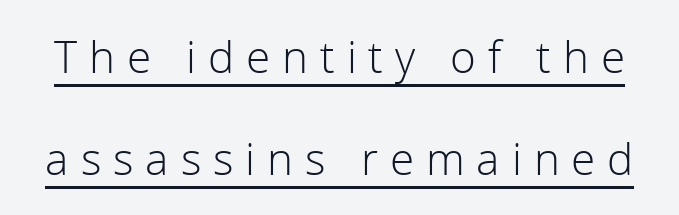
Beneath each row of characters lies a ruled line. The space between consecutive lines is lavish. A quiet, ordinary-to-light weight characterises the typeface. A typesetter would call this heavily tracked-out type.
